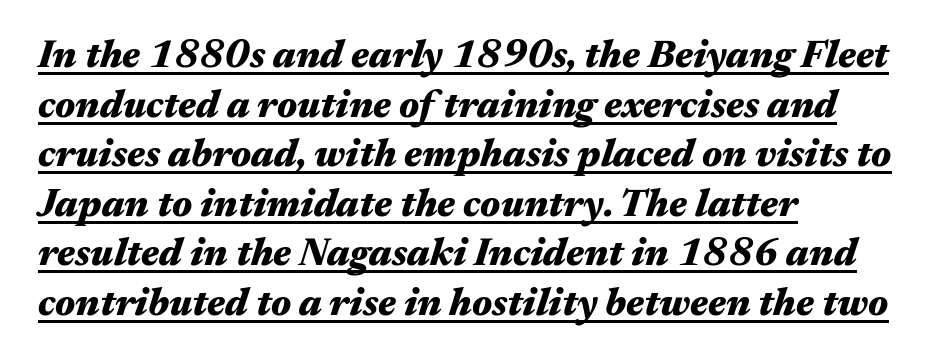
The image shows 39 px heavy, wide type, italic (leaning right); set left-aligned, normal line spacing (1.27x), normal letter spacing, underlined; medium stroke contrast and a medium x-height.
